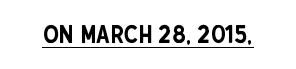
You can tell it's not italic because the verticals are truly vertical. Honestly, the letter spacing is just normal — you wouldn't notice it. Students, observe the line beneath the letters — that is underlining.
